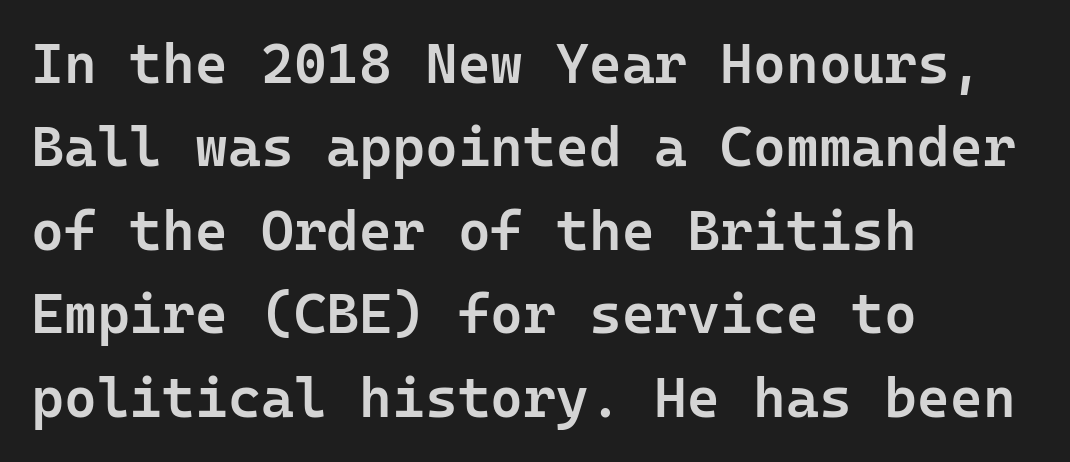
Unmarked baselines from the first word to the last. The typography opts for an upright posture over an oblique one. Compared with a centered layout, this one pins lines to the left instead. The lines sit at an ordinary, default distance from one another.
